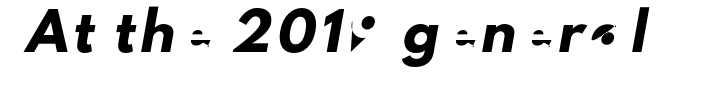
Nope, no serifs anywhere on these letters. The passage shown is not underscored anywhere. Spacing verdict: proportional, widths tailored to each character.
